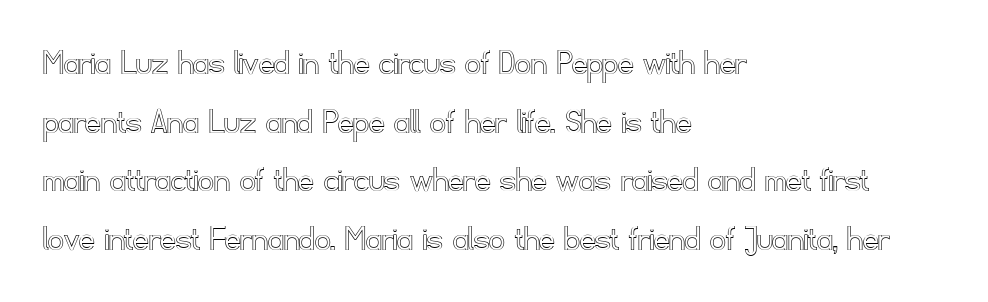
{"italic": "no", "width": "normal", "x_height": "small", "monospaced": "no", "underline": "no", "align": "left", "line_spacing": "normal", "line_spacing_ratio": 1.54, "letter_spacing": "normal", "letter_spacing_em": 0.0, "glyph_px": 38}
